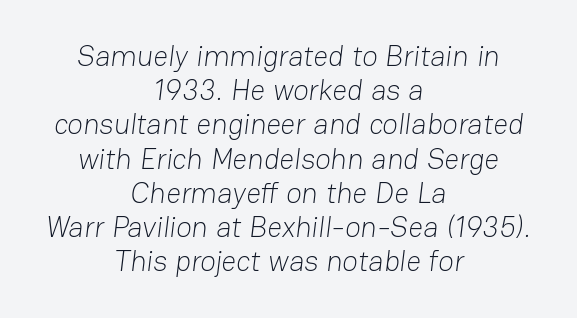
The image shows 29 px light sans-serif type; set centered, line spacing 1.18x, normal letter spacing, not underlined; low stroke contrast and a medium x-height.
